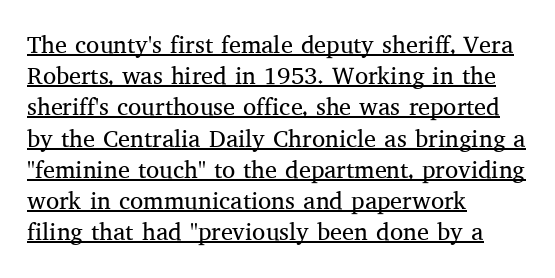
Q: Is the text bold? A: No.
Q: Is the text italic (slanted)? A: No, it is upright.
Q: Is the text underlined? A: Yes.
Q: How is the paragraph aligned? A: Left-aligned.
Q: Is the spacing between letters normal or unusually wide? A: Normal.
Q: Is the spacing between lines tight, normal or loose? A: Normal.
